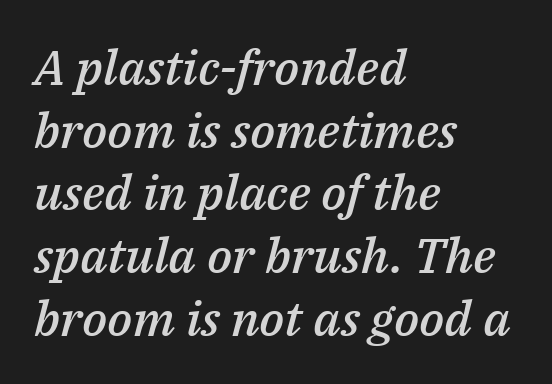
Q: Is the text bold? A: Semi-bold.
Q: Is the text italic (slanted)? A: Yes, it leans right by about 14 degrees.
Q: Is the text underlined? A: No.
Q: How is the paragraph aligned? A: Left-aligned.
Q: Is the spacing between letters normal or unusually wide? A: Normal.
Q: Is the spacing between lines tight, normal or loose? A: Normal.
Q: Width (condensed, normal, or wide)? A: Normal.
Q: Stroke contrast? A: Medium.
Q: x-height? A: Medium.
Q: Monospaced? A: No.
